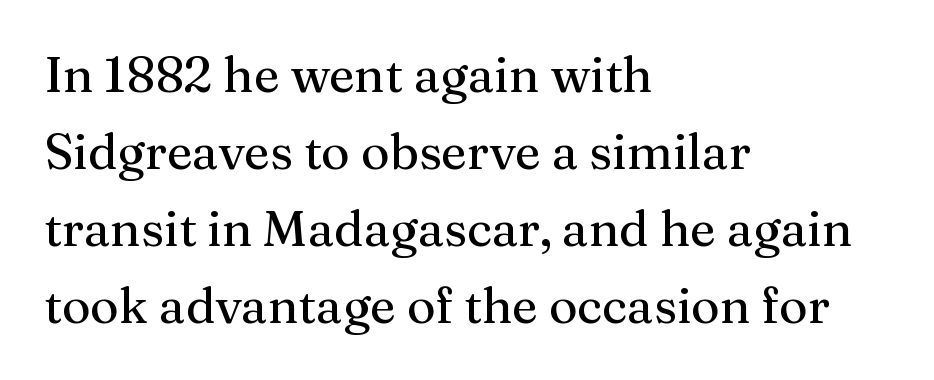
The image shows 49 px serif type, upright; set left-aligned, normal line spacing (1.57x), normal letter spacing, not underlined; medium stroke contrast and a medium x-height.
